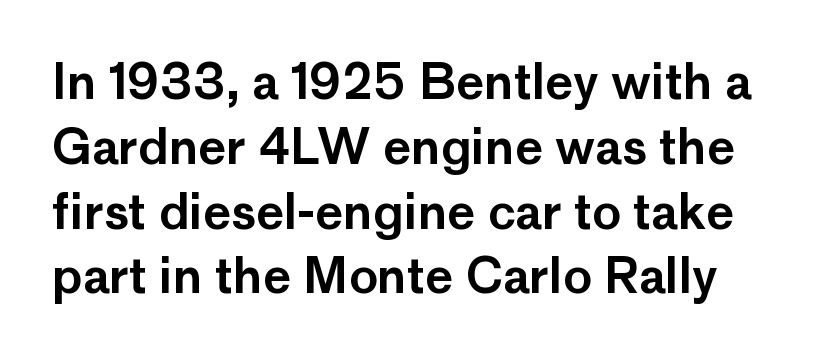
Q: Is the text italic (slanted)? A: No, it is upright.
Q: Is the typeface a serif or a sans-serif typeface? A: Sans-serif.
Q: Is the text underlined? A: No.
Q: Is the spacing between letters normal or unusually wide? A: Normal.
Q: Is the spacing between lines tight, normal or loose? A: Normal.
Q: Width (condensed, normal, or wide)? A: Normal.
Q: Stroke contrast? A: Low.
Q: x-height? A: Medium.
Q: Monospaced? A: No.
